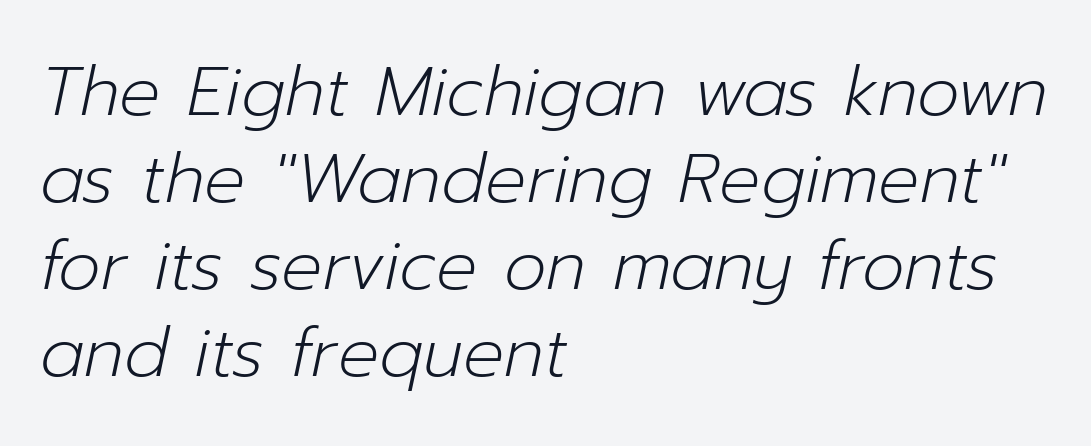
Tracking here is standard; glyphs follow each other at the usual distance. You could not count columns in this text — the font is proportionally spaced. The typeface has the unassuming heft of standard copy or less. These lines were composed using italics.
